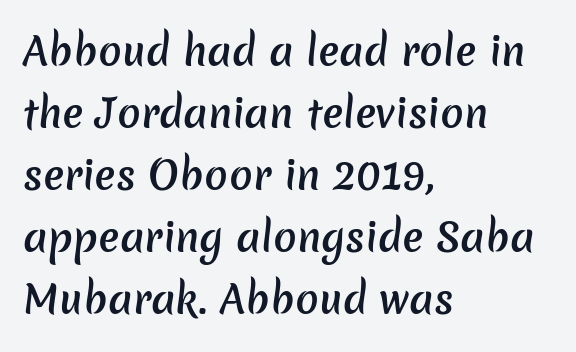
Q: Is the text bold? A: Semi-bold.
Q: Is the typeface a serif or a sans-serif typeface? A: Sans-serif.
Q: Is the text underlined? A: No.
Q: How is the paragraph aligned? A: Left-aligned.
Q: Is the spacing between letters normal or unusually wide? A: Normal.
Q: Is the spacing between lines tight, normal or loose? A: Normal.
Q: Width (condensed, normal, or wide)? A: Normal.
Q: Stroke contrast? A: Low.
Q: x-height? A: Medium.
Q: Monospaced? A: No.
